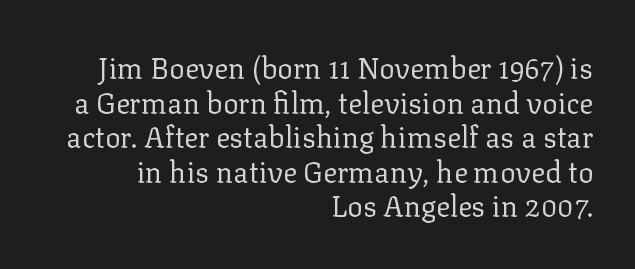
Is there any slant? The stems are plumb. This rendering leaves character spacing at its baseline value. The passage is arranged like a letterhead date or caption credit — flush right. Stem width sits at or under what a default text font uses.
